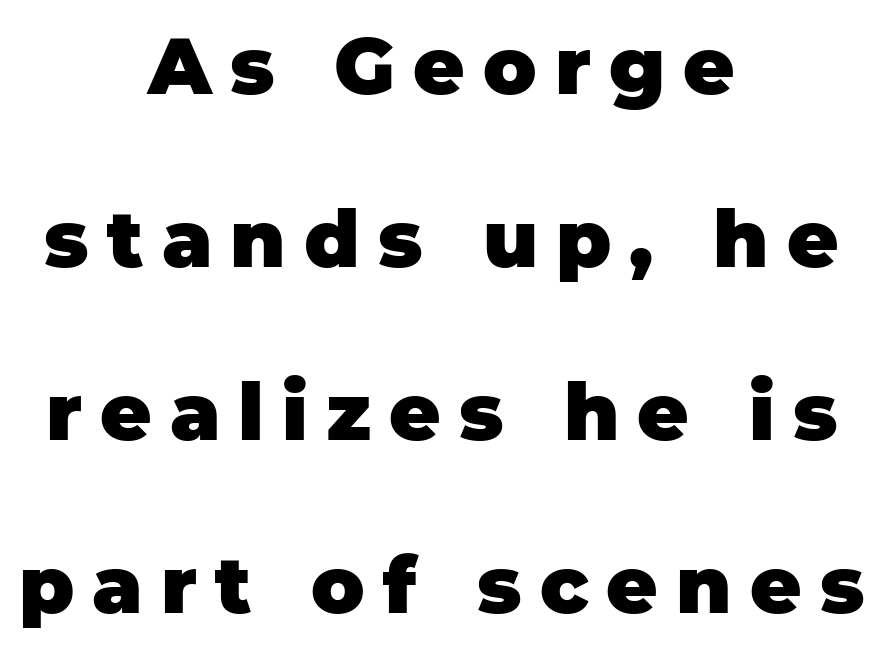
{"serif": "no", "italic": "no", "bold": "yes", "weight": "heavy", "width": "normal", "stroke_contrast": "low", "x_height": "large", "monospaced": "no", "underline": "no", "align": "center", "line_spacing": "loose", "line_spacing_ratio": 2.19, "letter_spacing": "wide", "letter_spacing_em": 0.23, "glyph_px": 79}
